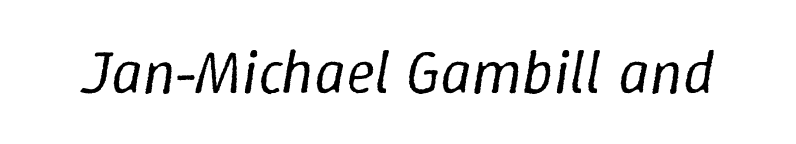
{"italic": "yes", "lean": "right", "slant_degrees": 9, "bold": "no", "weight": "regular", "width": "normal", "stroke_contrast": "low", "x_height": "medium", "monospaced": "no", "underline": "no", "letter_spacing": "normal", "letter_spacing_em": 0.0, "glyph_px": 61}
